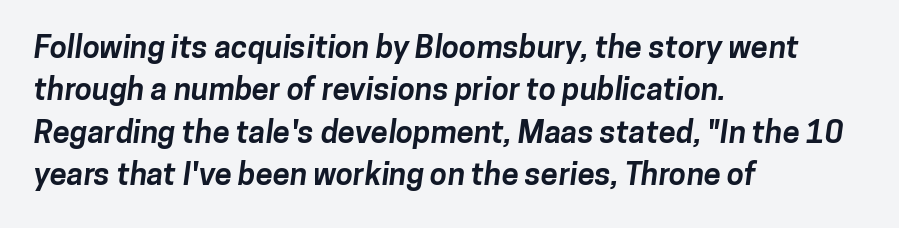
The strip under each line holds only bare page. This rendering employs a face without finishing strokes, i.e., a sans-serif. The lines sit at an ordinary, default distance from one another. Thick stems and heavy bowls — unmistakably bold. Looks like regular typesetting: each glyph gets only the width it needs.
